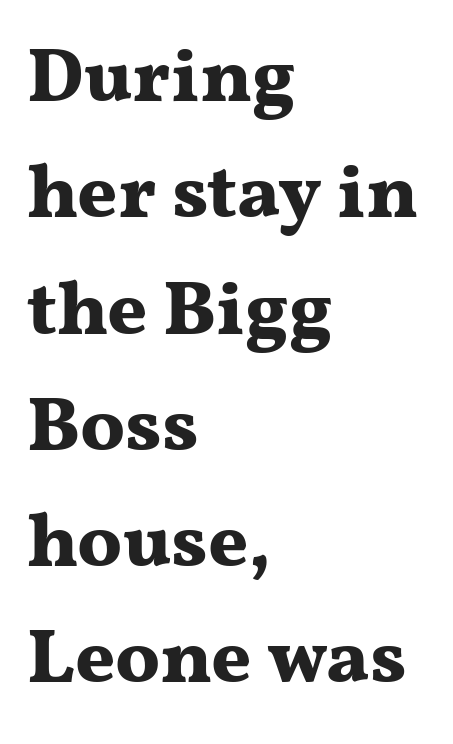
Q: Is the text bold? A: Yes.
Q: Is the text italic (slanted)? A: No, it is upright.
Q: Is the typeface a serif or a sans-serif typeface? A: Serif.
Q: Is the text underlined? A: No.
Q: How is the paragraph aligned? A: Left-aligned.
Q: Is the spacing between letters normal or unusually wide? A: Normal.
Q: Is the spacing between lines tight, normal or loose? A: Normal.
Q: Width (condensed, normal, or wide)? A: Wide.
Q: Stroke contrast? A: Medium.
Q: x-height? A: Medium.
Q: Monospaced? A: No.
